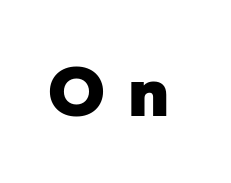
{"serif": "no", "italic": "no", "bold": "yes", "weight": "heavy", "width": "normal", "stroke_contrast": "low", "x_height": "medium", "monospaced": "no", "underline": "no", "letter_spacing": "wide", "letter_spacing_em": 0.32, "glyph_px": 73}
